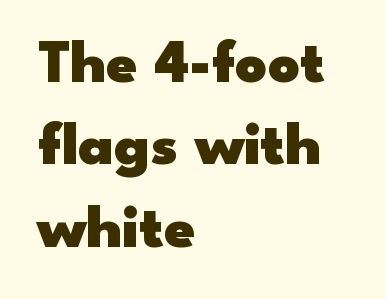
Q: Is the text bold? A: Yes.
Q: Is the text italic (slanted)? A: No, it is upright.
Q: Is the typeface a serif or a sans-serif typeface? A: Sans-serif.
Q: Is the text underlined? A: No.
Q: How is the paragraph aligned? A: Left-aligned.
Q: Is the spacing between letters normal or unusually wide? A: Normal.
Q: Is the spacing between lines tight, normal or loose? A: Normal.
Q: Width (condensed, normal, or wide)? A: Wide.
Q: Stroke contrast? A: Low.
Q: x-height? A: Small.
Q: Monospaced? A: No.
